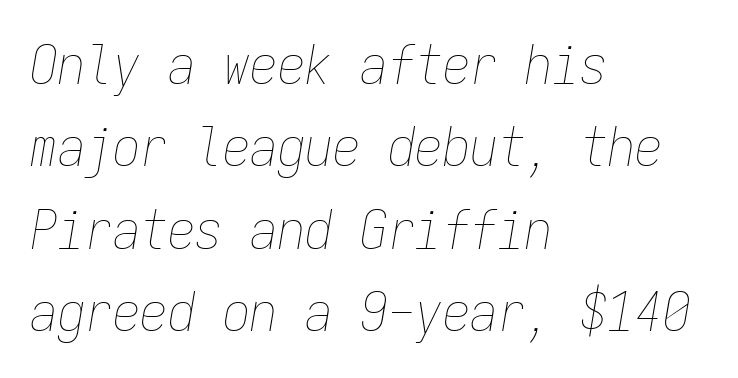
Q: Is the text bold? A: No.
Q: Is the text italic (slanted)? A: Yes, it leans right by about 9 degrees.
Q: Is the text underlined? A: No.
Q: How is the paragraph aligned? A: Left-aligned.
Q: Is the spacing between letters normal or unusually wide? A: Normal.
Q: Is the spacing between lines tight, normal or loose? A: Normal.
Q: Width (condensed, normal, or wide)? A: Condensed.
Q: Stroke contrast? A: Low.
Q: x-height? A: Medium.
Q: Monospaced? A: Yes.
